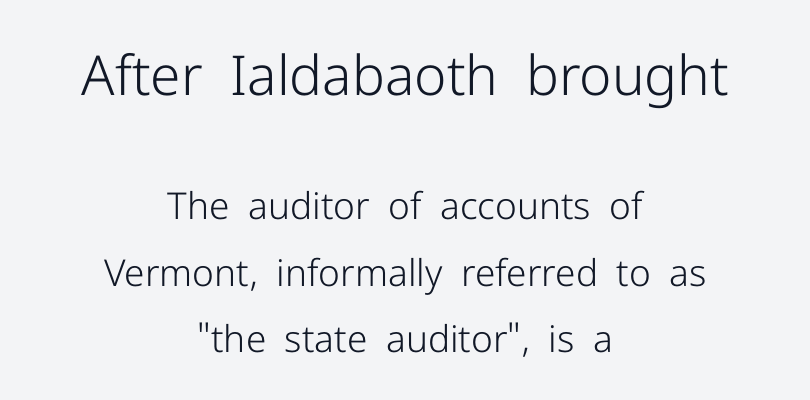
{"serif": "no", "italic": "no", "bold": "no", "weight": "light", "width": "normal", "stroke_contrast": "low", "x_height": "medium", "monospaced": "no", "underline": "no", "align": "center", "line_spacing_ratio": 1.8, "letter_spacing": "normal", "letter_spacing_em": 0.0, "larger_block": "first", "size_ratio": 1.49, "glyph_px": 55}
